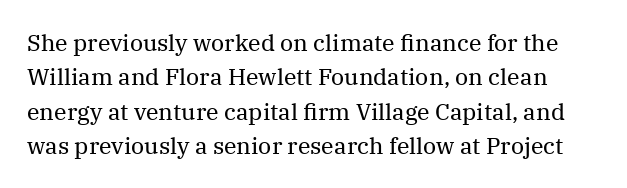
{"italic": "no", "bold": "no", "underline": "no", "line_spacing": "normal", "line_spacing_ratio": 1.49, "letter_spacing": "normal", "letter_spacing_em": 0.0, "glyph_px": 23}
